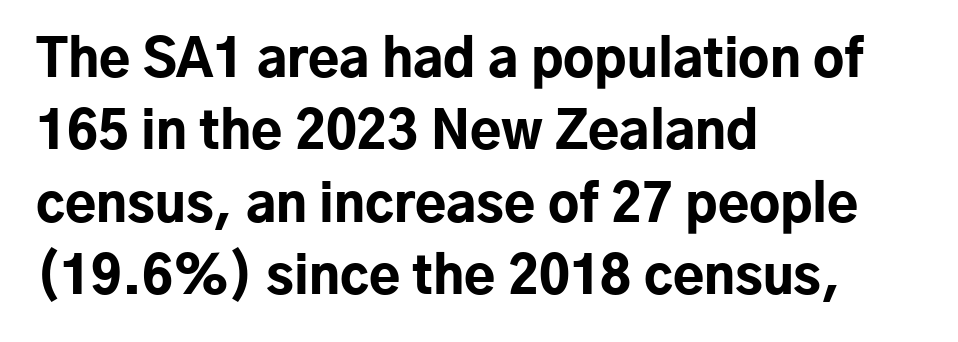
{"serif": "no", "italic": "no", "bold": "yes", "weight": "bold", "width": "normal", "stroke_contrast": "low", "x_height": "medium", "monospaced": "no", "underline": "no", "align": "left", "line_spacing": "normal", "line_spacing_ratio": 1.42, "letter_spacing": "normal", "letter_spacing_em": 0.0, "glyph_px": 51}
